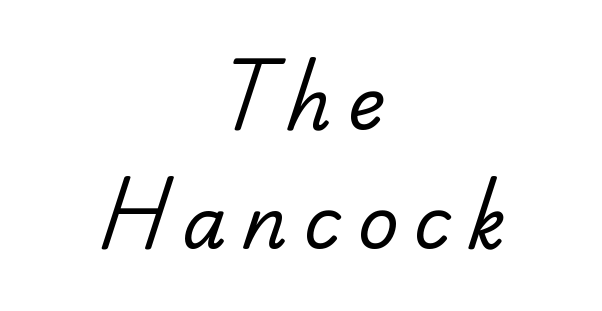
{"serif": "yes", "bold": "no", "weight": "regular", "width": "normal", "stroke_contrast": "low", "x_height": "small", "monospaced": "no", "underline": "no", "align": "center", "line_spacing": "normal", "line_spacing_ratio": 1.67, "letter_spacing": "wide", "letter_spacing_em": 0.22, "glyph_px": 71}
